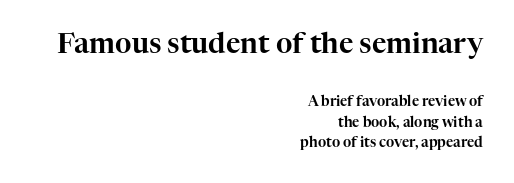
The image shows 28 px serif type, upright; set right-aligned, normal line spacing (1.48x), normal letter spacing, not underlined; the first (top) block is 2.0x larger; high stroke contrast and a medium x-height.
